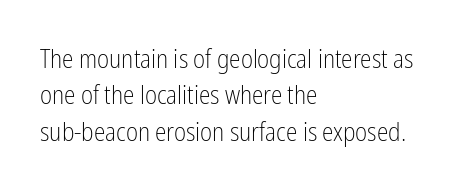
Q: Is the text bold? A: No.
Q: Is the text italic (slanted)? A: No, it is upright.
Q: Is the text underlined? A: No.
Q: How is the paragraph aligned? A: Left-aligned.
Q: Is the spacing between letters normal or unusually wide? A: Normal.
Q: Is the spacing between lines tight, normal or loose? A: Normal.
